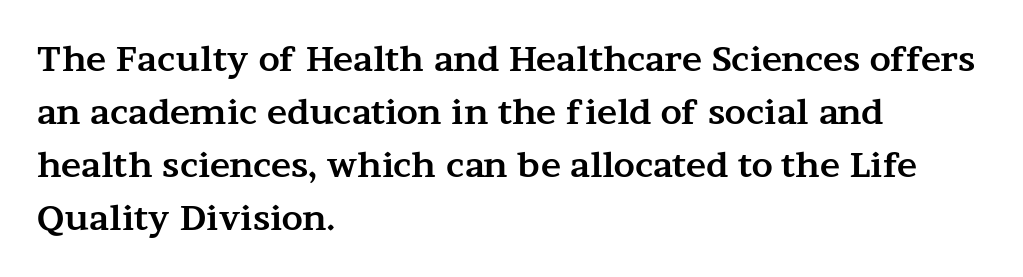
{"serif": "yes", "italic": "no", "bold": "yes", "weight": "bold", "width": "wide", "stroke_contrast": "medium", "x_height": "medium", "monospaced": "no", "underline": "no", "align": "left", "line_spacing": "normal", "line_spacing_ratio": 1.56, "letter_spacing": "normal", "letter_spacing_em": 0.0, "glyph_px": 34}
